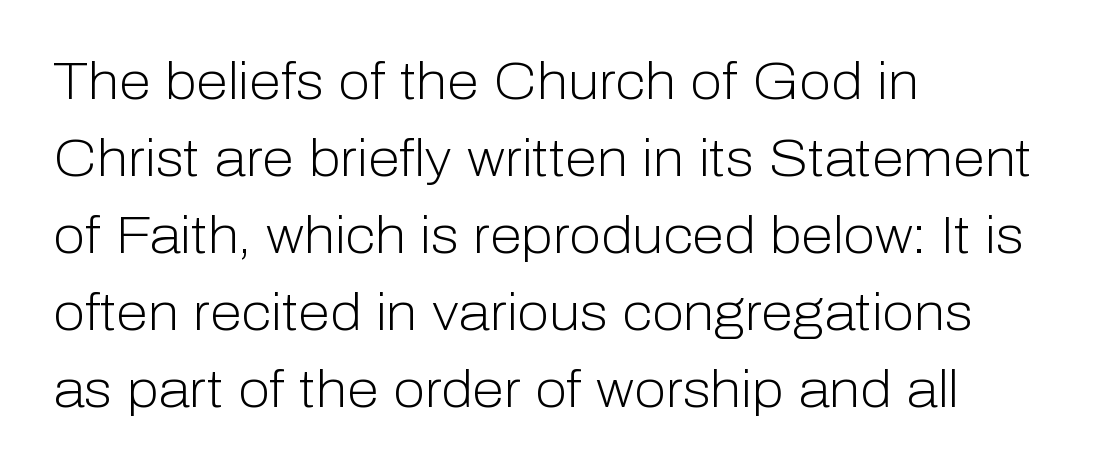
Q: Is the text bold? A: No.
Q: Is the text italic (slanted)? A: No, it is upright.
Q: Is the typeface a serif or a sans-serif typeface? A: Sans-serif.
Q: Is the text underlined? A: No.
Q: How is the paragraph aligned? A: Left-aligned.
Q: Is the spacing between letters normal or unusually wide? A: Normal.
Q: Is the spacing between lines tight, normal or loose? A: Normal.
Q: Width (condensed, normal, or wide)? A: Normal.
Q: Stroke contrast? A: Low.
Q: x-height? A: Medium.
Q: Monospaced? A: No.
